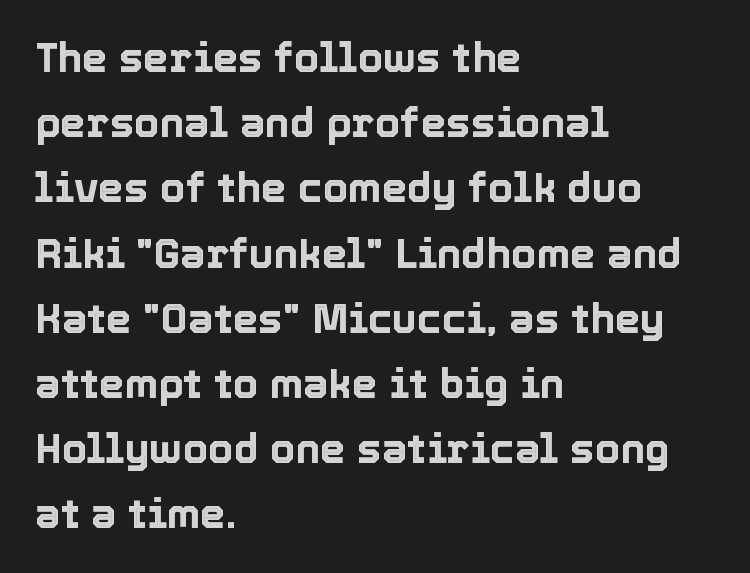
The image shows 41 px text type, upright; set left-aligned, normal line spacing (1.59x), normal letter spacing, not underlined; a medium x-height.
